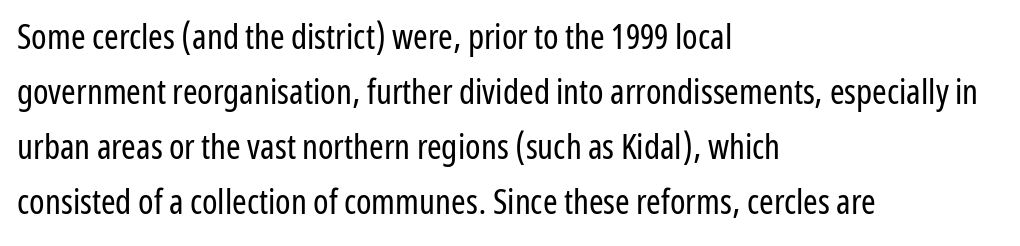
Q: Is the text bold? A: No.
Q: Is the text italic (slanted)? A: No, it is upright.
Q: Is the typeface a serif or a sans-serif typeface? A: Sans-serif.
Q: Is the text underlined? A: No.
Q: How is the paragraph aligned? A: Left-aligned.
Q: Is the spacing between letters normal or unusually wide? A: Normal.
Q: Is the spacing between lines tight, normal or loose? A: Normal.
Q: Width (condensed, normal, or wide)? A: Condensed.
Q: Stroke contrast? A: Low.
Q: x-height? A: Medium.
Q: Monospaced? A: No.
